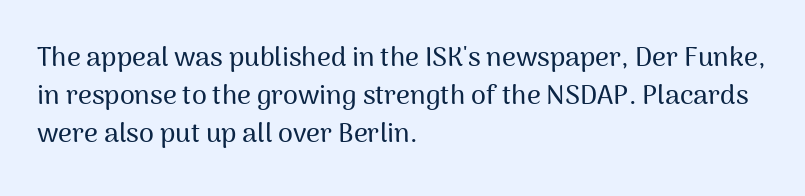
The image shows 27 px text type, upright; set left-aligned, normal line spacing (1.41x), normal letter spacing, not underlined.
